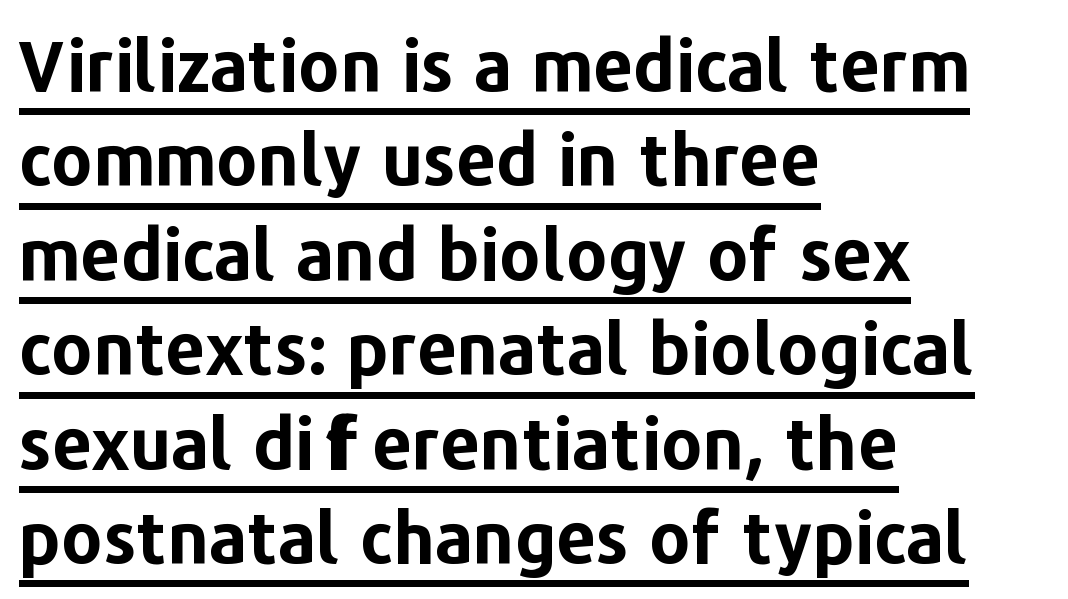
{"serif": "no", "italic": "no", "bold": "yes", "weight": "bold", "width": "normal", "stroke_contrast": "low", "x_height": "medium", "monospaced": "no", "underline": "yes", "align": "left", "line_spacing": "normal", "line_spacing_ratio": 1.33, "letter_spacing": "normal", "letter_spacing_em": 0.0, "glyph_px": 71}
